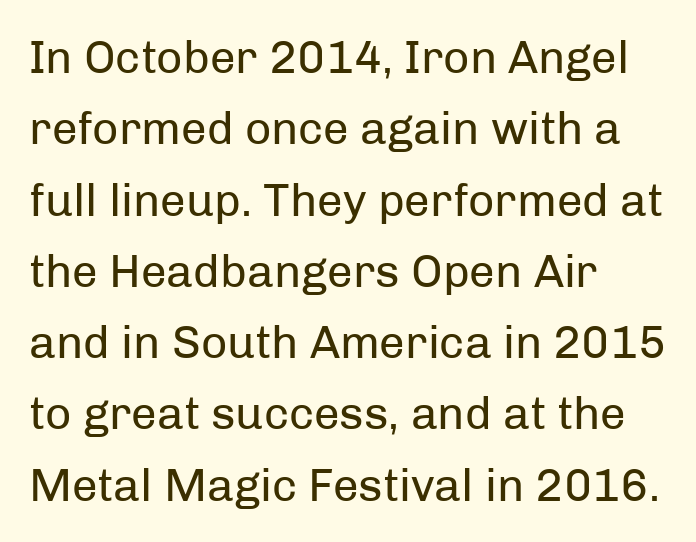
The image shows 46 px regular-weight sans-serif type, upright; set left-aligned, normal line spacing (1.55x), normal letter spacing, not underlined; low stroke contrast and a medium x-height.
